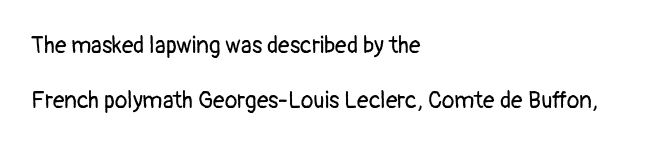
The image shows 23 px text type, upright; set left-aligned, loose line spacing (2.37x), normal letter spacing, not underlined.
